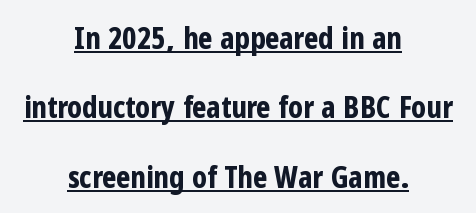
{"serif": "no", "italic": "no", "bold": "yes", "weight": "bold", "width": "condensed", "stroke_contrast": "low", "x_height": "medium", "monospaced": "no", "underline": "yes", "align": "center", "line_spacing": "loose", "line_spacing_ratio": 2.31, "letter_spacing": "normal", "letter_spacing_em": 0.0, "glyph_px": 30}
